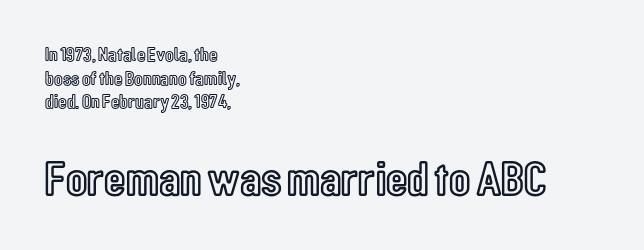
Q: Is the text italic (slanted)? A: No, it is upright.
Q: Is the text underlined? A: No.
Q: How is the paragraph aligned? A: Left-aligned.
Q: Is the spacing between letters normal or unusually wide? A: Normal.
Q: Which block of text is set in a larger size, the first (top) or the second (bottom)? A: The second (bottom) one.
Q: Width (condensed, normal, or wide)? A: Condensed.
Q: x-height? A: Medium.
Q: Monospaced? A: No.
